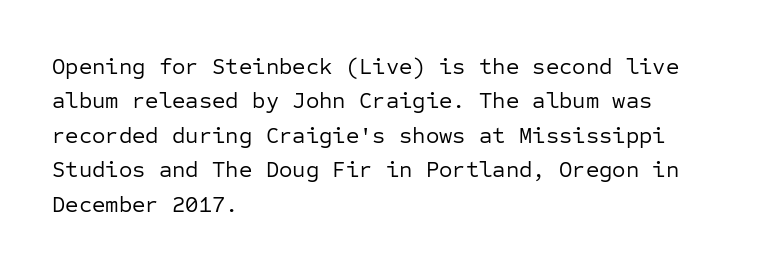
Q: Is the text bold? A: No.
Q: Is the text italic (slanted)? A: No, it is upright.
Q: Is the text underlined? A: No.
Q: How is the paragraph aligned? A: Left-aligned.
Q: Is the spacing between letters normal or unusually wide? A: Normal.
Q: Is the spacing between lines tight, normal or loose? A: Normal.
